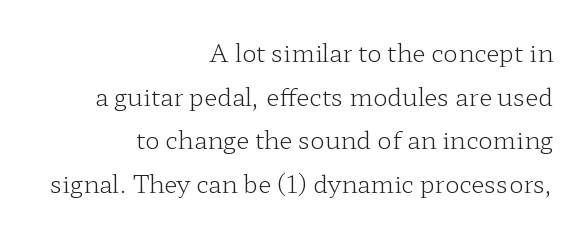
The image shows 24 px text type, upright; set right-aligned, line spacing 1.82x, normal letter spacing, not underlined.
